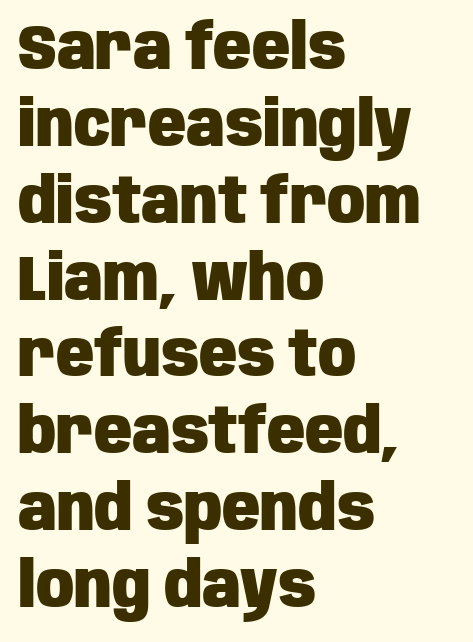
Q: Is the text bold? A: Yes.
Q: Is the text italic (slanted)? A: No, it is upright.
Q: Is the typeface a serif or a sans-serif typeface? A: Sans-serif.
Q: Is the text underlined? A: No.
Q: How is the paragraph aligned? A: Left-aligned.
Q: Is the spacing between letters normal or unusually wide? A: Normal.
Q: Width (condensed, normal, or wide)? A: Condensed.
Q: Stroke contrast? A: Low.
Q: x-height? A: Large.
Q: Monospaced? A: No.
